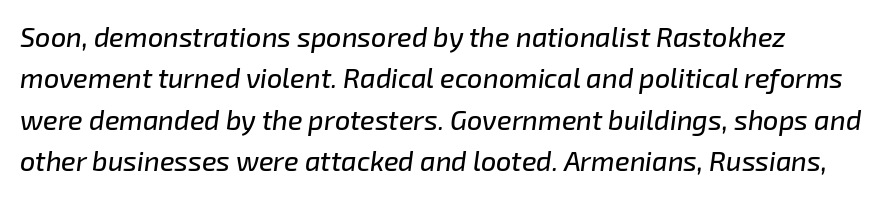
Horizontally, the lines are justified to the leading edge only. When letters slant like this, we call the style italic. The zone under the glyphs is completely vacant. Interline gaps are of average width in this sample. Letter spacing: default.
